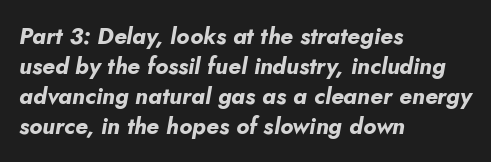
Q: Is the text bold? A: Yes.
Q: Is the text italic (slanted)? A: Yes, it leans right by about 5 degrees.
Q: Is the text underlined? A: No.
Q: How is the paragraph aligned? A: Left-aligned.
Q: Is the spacing between letters normal or unusually wide? A: Normal.
Q: Is the spacing between lines tight, normal or loose? A: Normal.
